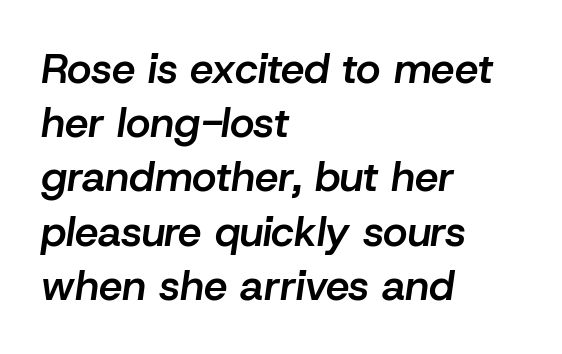
The image shows 42 px semibold type, italic (leaning right); set left-aligned, normal line spacing (1.29x), normal letter spacing, not underlined; low stroke contrast and a medium x-height.
